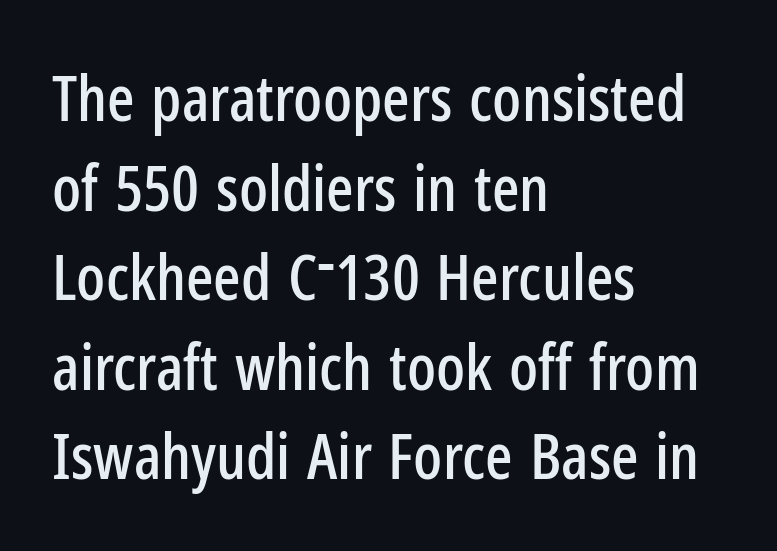
{"serif": "no", "italic": "no", "width": "condensed", "stroke_contrast": "low", "x_height": "medium", "monospaced": "no", "underline": "no", "align": "left", "line_spacing": "normal", "line_spacing_ratio": 1.4, "letter_spacing": "normal", "letter_spacing_em": 0.0, "glyph_px": 64}
